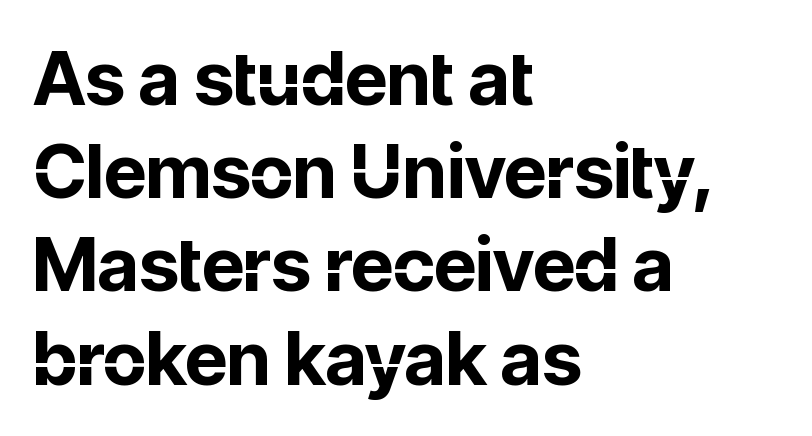
Standard letterfit; no display-style spreading of the glyphs. Nothing sits at the stroke ends, so this counts as sans-serif. Style check: upright. The paragraph has a hard left edge and a soft right edge. The lines sit at an ordinary, default distance from one another. Rule under the text: the space is simply empty.
